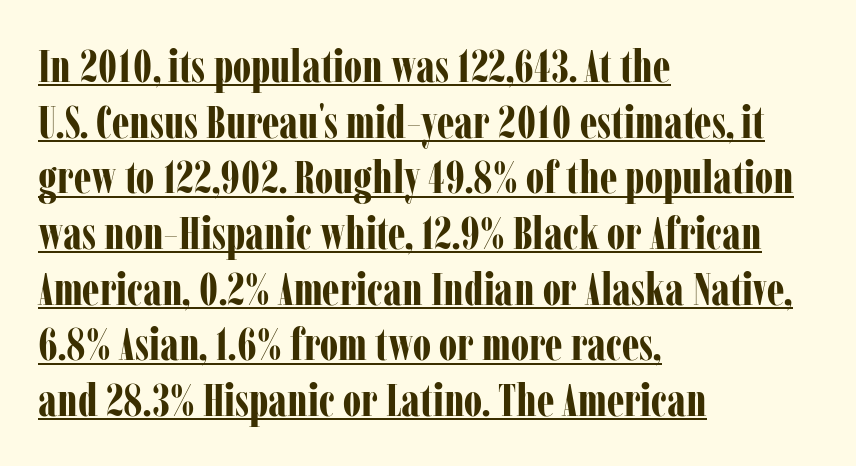
Q: Is the text bold? A: Yes.
Q: Is the text italic (slanted)? A: No, it is upright.
Q: Is the typeface a serif or a sans-serif typeface? A: Serif.
Q: Is the text underlined? A: Yes.
Q: How is the paragraph aligned? A: Left-aligned.
Q: Is the spacing between letters normal or unusually wide? A: Normal.
Q: Width (condensed, normal, or wide)? A: Condensed.
Q: Stroke contrast? A: Low.
Q: x-height? A: Medium.
Q: Monospaced? A: No.
